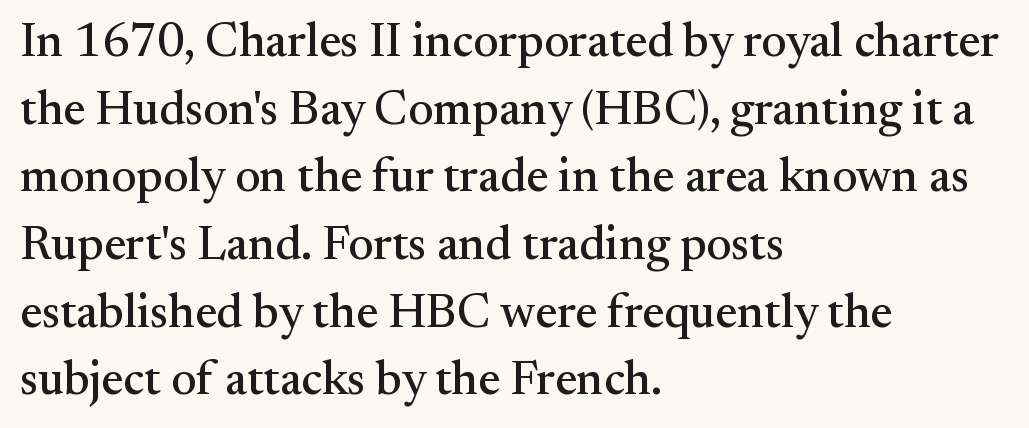
Q: Is the text italic (slanted)? A: No, it is upright.
Q: Is the typeface a serif or a sans-serif typeface? A: Serif.
Q: Is the text underlined? A: No.
Q: How is the paragraph aligned? A: Left-aligned.
Q: Is the spacing between letters normal or unusually wide? A: Normal.
Q: Is the spacing between lines tight, normal or loose? A: Normal.
Q: Width (condensed, normal, or wide)? A: Normal.
Q: Stroke contrast? A: Medium.
Q: x-height? A: Small.
Q: Monospaced? A: No.
